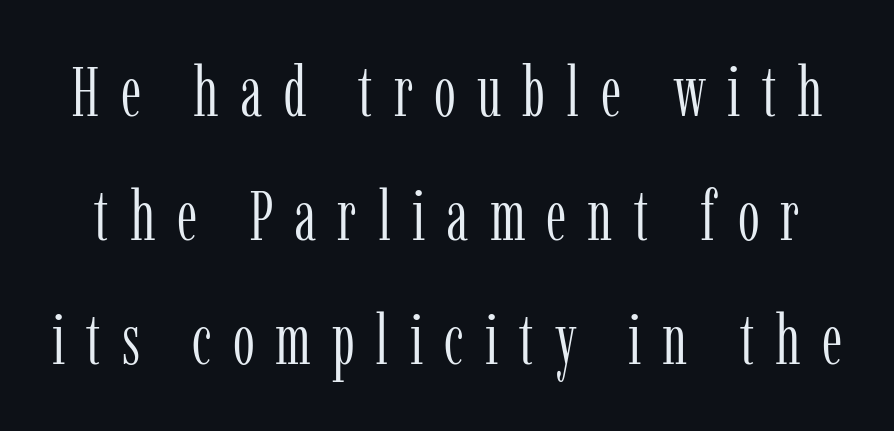
{"serif": "yes", "italic": "no", "bold": "no", "weight": "light", "width": "condensed", "stroke_contrast": "low", "x_height": "medium", "monospaced": "no", "underline": "no", "line_spacing_ratio": 1.77, "letter_spacing": "wide", "letter_spacing_em": 0.3, "glyph_px": 70}
